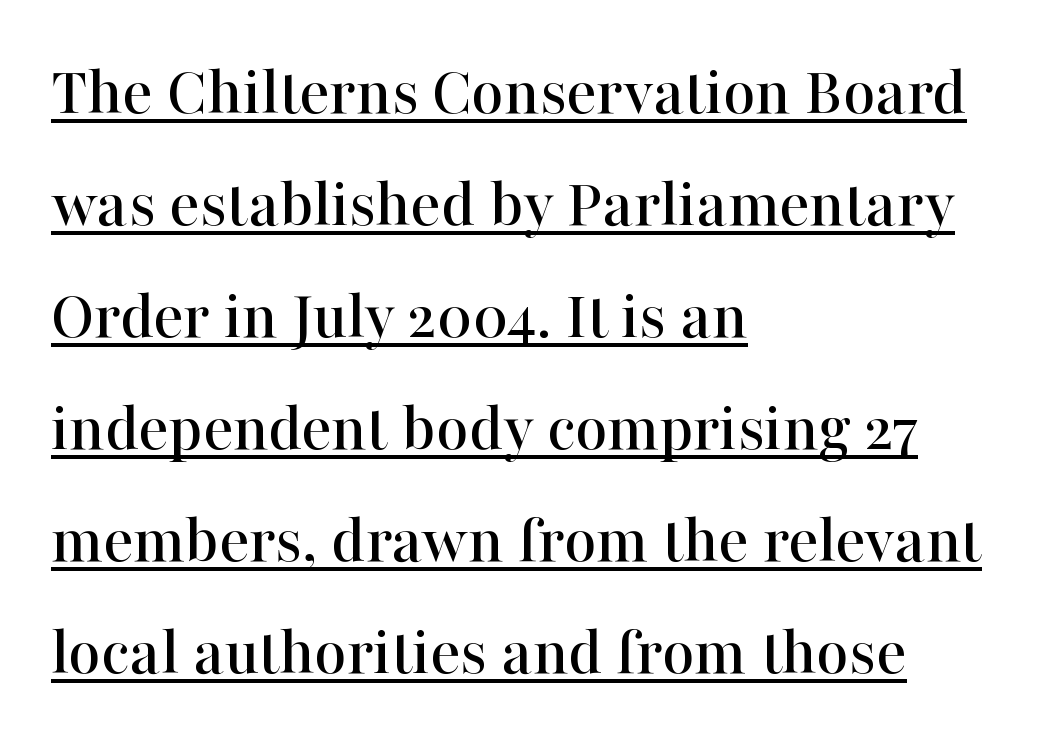
{"serif": "yes", "italic": "no", "width": "normal", "stroke_contrast": "high", "x_height": "medium", "monospaced": "no", "underline": "yes", "align": "left", "line_spacing": "normal", "line_spacing_ratio": 1.6, "letter_spacing": "normal", "letter_spacing_em": 0.0, "glyph_px": 70}
